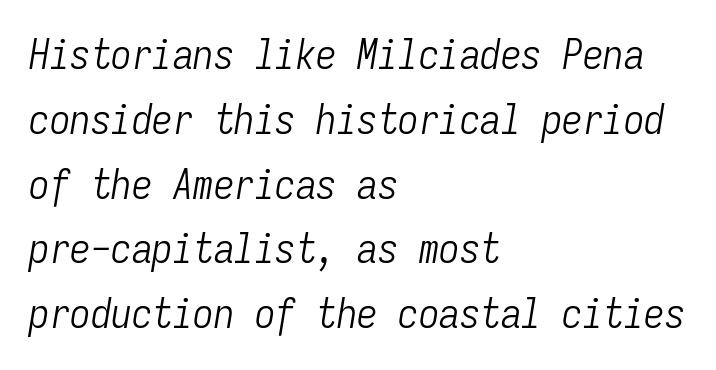
Horizontally, the lines are justified to the leading edge only. Stems and bowls with no extra thickness — not bold. Is there much room between lines? A standard amount, neither cramped nor airy. Every character here occupies the same horizontal width, giving the sample a typewriter-like rhythm. Nobody touched the tracking dial on this one.
